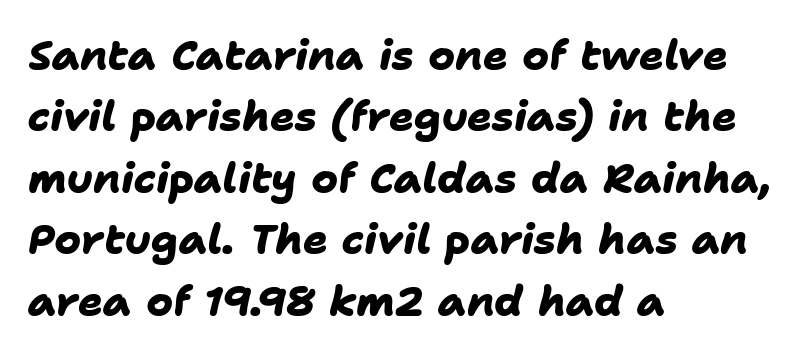
The image shows 41 px heavy sans-serif type; set left-aligned, normal line spacing (1.5x), normal letter spacing, not underlined; low stroke contrast and a medium x-height.
